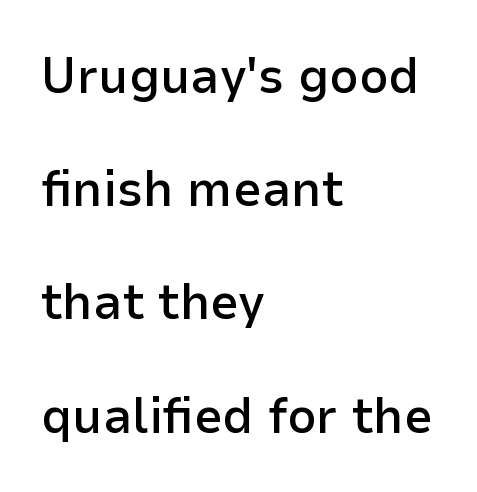
The image shows 51 px semibold sans-serif type, upright; set left-aligned, loose line spacing (2.22x), normal letter spacing, not underlined; low stroke contrast and a medium x-height.
